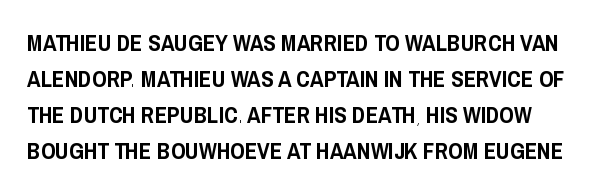
{"italic": "no", "underline": "no", "line_spacing": "normal", "line_spacing_ratio": 1.57, "letter_spacing": "normal", "letter_spacing_em": 0.0, "glyph_px": 23}
